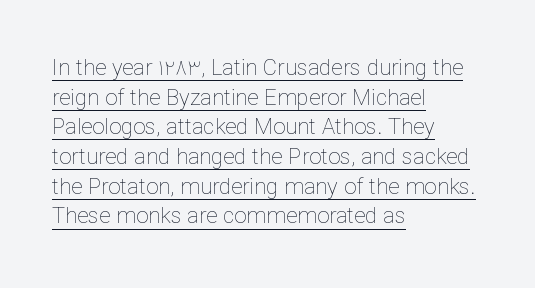
Q: Is the text bold? A: No.
Q: Is the text italic (slanted)? A: No, it is upright.
Q: Is the text underlined? A: Yes.
Q: How is the paragraph aligned? A: Left-aligned.
Q: Is the spacing between letters normal or unusually wide? A: Normal.
Q: Is the spacing between lines tight, normal or loose? A: Normal.
